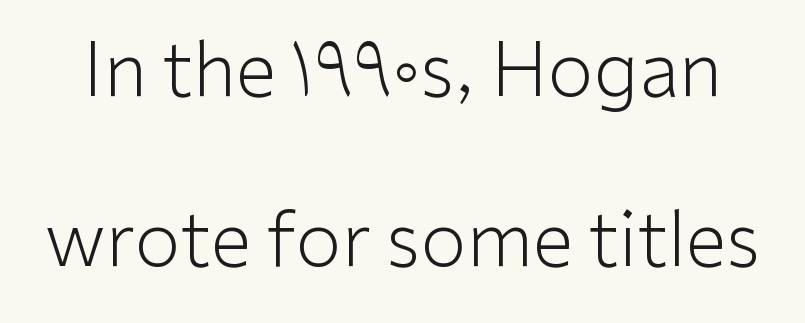
Q: Is the text bold? A: No.
Q: Is the text italic (slanted)? A: No, it is upright.
Q: Is the typeface a serif or a sans-serif typeface? A: Sans-serif.
Q: Is the text underlined? A: No.
Q: Is the spacing between letters normal or unusually wide? A: Normal.
Q: Is the spacing between lines tight, normal or loose? A: Loose.
Q: Width (condensed, normal, or wide)? A: Normal.
Q: Stroke contrast? A: Low.
Q: x-height? A: Medium.
Q: Monospaced? A: No.
